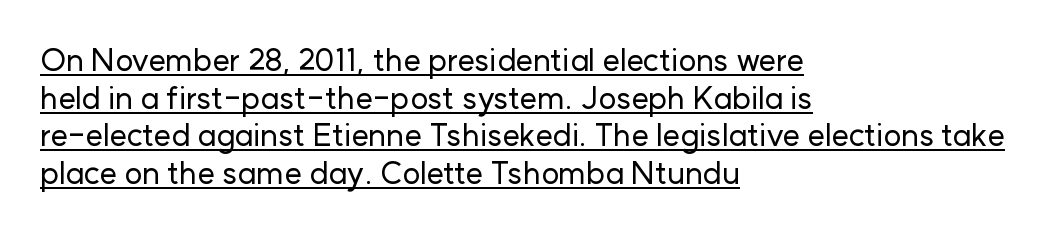
Q: Is the text italic (slanted)? A: No, it is upright.
Q: Is the typeface a serif or a sans-serif typeface? A: Sans-serif.
Q: Is the text underlined? A: Yes.
Q: How is the paragraph aligned? A: Left-aligned.
Q: Is the spacing between letters normal or unusually wide? A: Normal.
Q: Width (condensed, normal, or wide)? A: Normal.
Q: Stroke contrast? A: Low.
Q: x-height? A: Medium.
Q: Monospaced? A: No.
